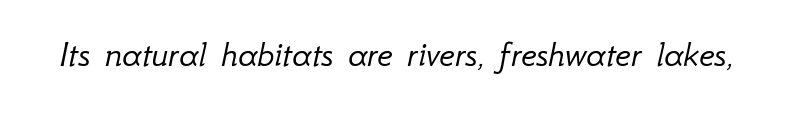
The image shows 37 px light type, italic (leaning right); set normal letter spacing, not underlined; low stroke contrast and a small x-height.
